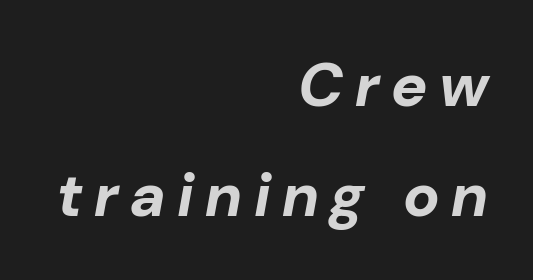
{"italic": "yes", "lean": "right", "slant_degrees": 10, "bold": "yes", "weight": "bold", "width": "normal", "stroke_contrast": "low", "x_height": "medium", "monospaced": "no", "underline": "no", "align": "right", "line_spacing_ratio": 1.8, "glyph_px": 61}
